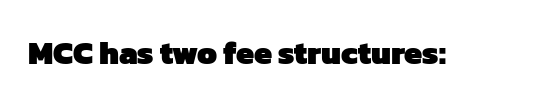
Q: Is the text bold? A: Yes.
Q: Is the typeface a serif or a sans-serif typeface? A: Sans-serif.
Q: Is the text underlined? A: No.
Q: Is the spacing between letters normal or unusually wide? A: Normal.
Q: Width (condensed, normal, or wide)? A: Normal.
Q: Stroke contrast? A: Low.
Q: x-height? A: Medium.
Q: Monospaced? A: No.
